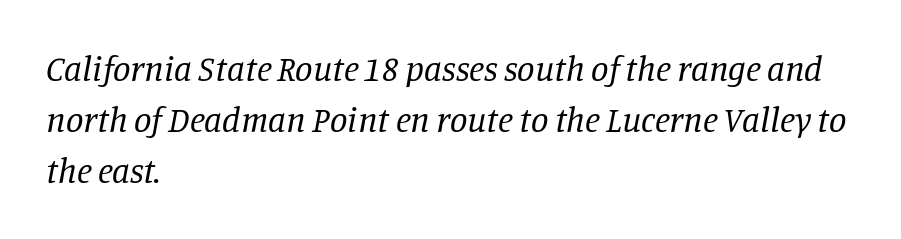
Varying glyph widths throughout — classic text-font behaviour. Is this a heavy cut? Hardly; it is regular or lighter. Line beginnings align vertically; line endings do not. Does the type have serifs? Yes, each stem ends in a small foot.
